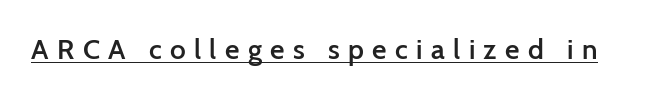
{"serif": "no", "italic": "no", "bold": "semi", "weight": "semibold", "width": "normal", "stroke_contrast": "low", "x_height": "medium", "monospaced": "no", "underline": "yes", "letter_spacing": "wide", "letter_spacing_em": 0.3, "glyph_px": 28}
